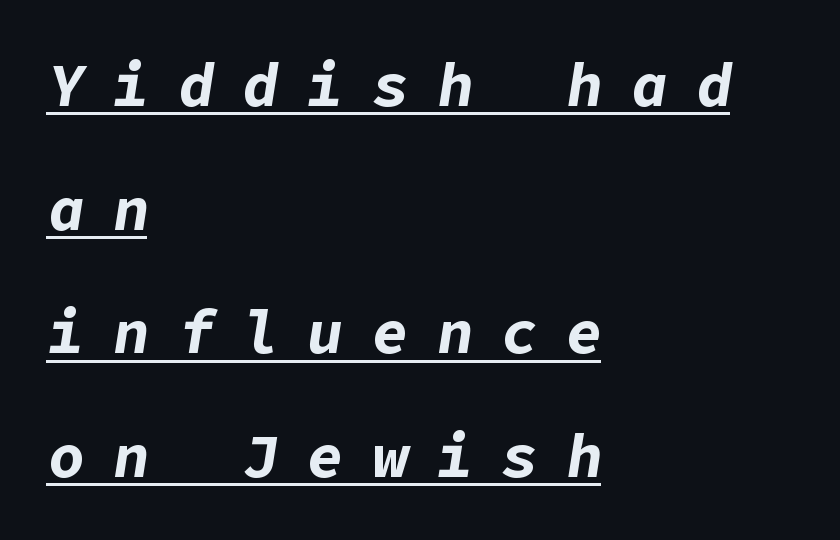
The image shows 60 px bold type, italic (leaning right); set left-aligned, loose line spacing (2.06x), unusually wide letter spacing (+0.48 em), underlined; low stroke contrast and a medium x-height.
